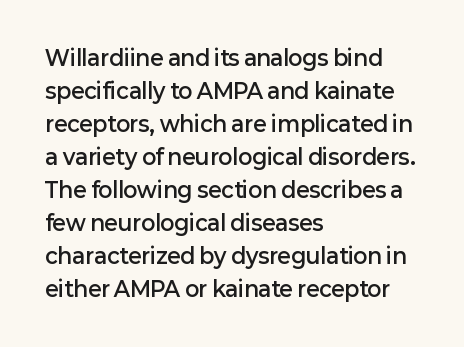
Q: Is the text bold? A: Semi-bold.
Q: Is the text italic (slanted)? A: No, it is upright.
Q: Is the text underlined? A: No.
Q: How is the paragraph aligned? A: Left-aligned.
Q: Is the spacing between letters normal or unusually wide? A: Normal.
Q: Is the spacing between lines tight, normal or loose? A: Normal.
